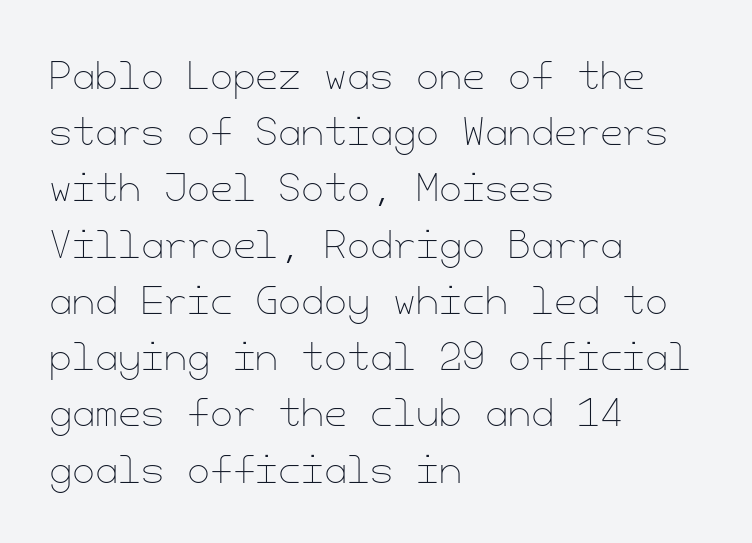
Posture: vertical. Bare-footed words on every line. Each line starts at the same left margin while the right side varies. Weight: not bold — regular or lighter.
